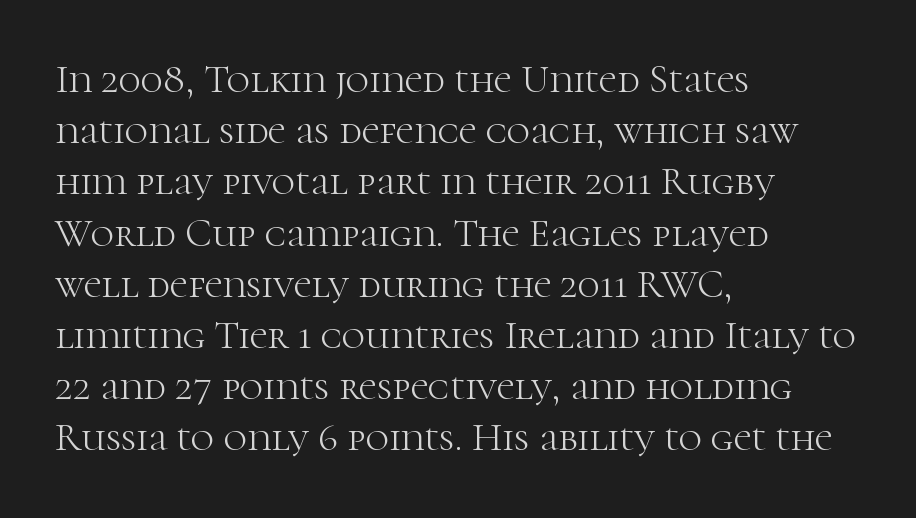
{"serif": "yes", "italic": "no", "bold": "no", "weight": "light", "width": "normal", "stroke_contrast": "high", "x_height": "medium", "monospaced": "no", "underline": "no", "align": "left", "line_spacing": "normal", "line_spacing_ratio": 1.28, "letter_spacing": "normal", "letter_spacing_em": 0.0, "glyph_px": 40}
